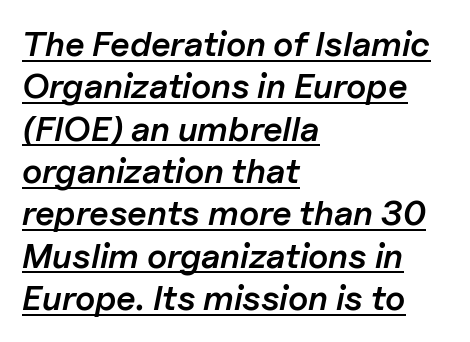
The image shows 35 px semibold type, italic (leaning right); set left-aligned, line spacing 1.21x, normal letter spacing, underlined; low stroke contrast and a medium x-height.
